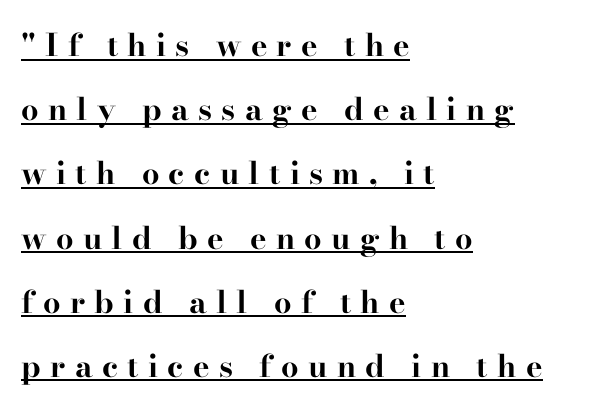
Airy leading. You can see a thin bar hugging the bottom of the glyphs. Line starts are locked; line ends wander. Does the type have serifs? Yes, each stem ends in a small foot. You could not count columns in this text — the font is proportionally spaced. The tracking jumps out immediately: characters are airy and widely separated.
